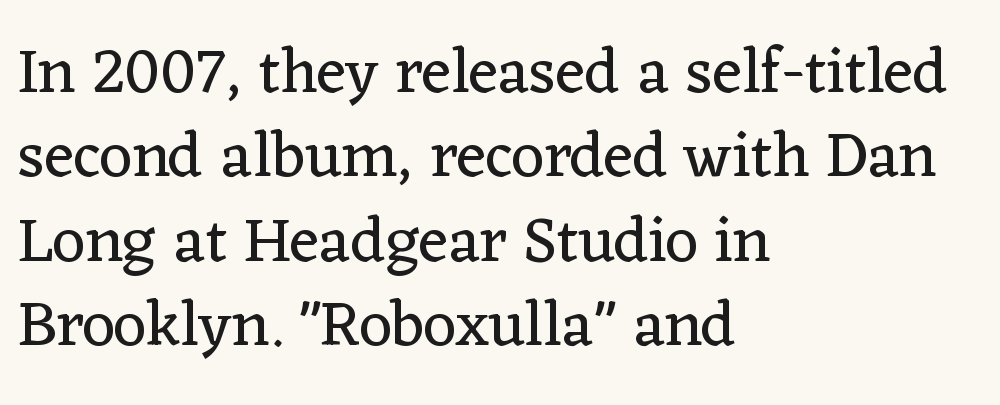
Underlining? Definitely not there. The line texture is even and compact thanks to regular tracking. Serifs: yes, visible at the terminals of the letterforms. These lines are rendered in a variable-pitch font. Notice how the stems are strictly vertical — no italics here.
